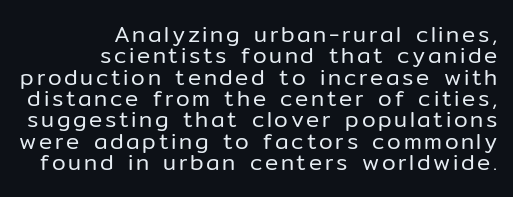
Unlike italic type, these characters show no tilt at all. Vertical spacing — tight. The lines are quadded right. A light-to-regular cut is what we see here. This rendering features lettering with no underline.
